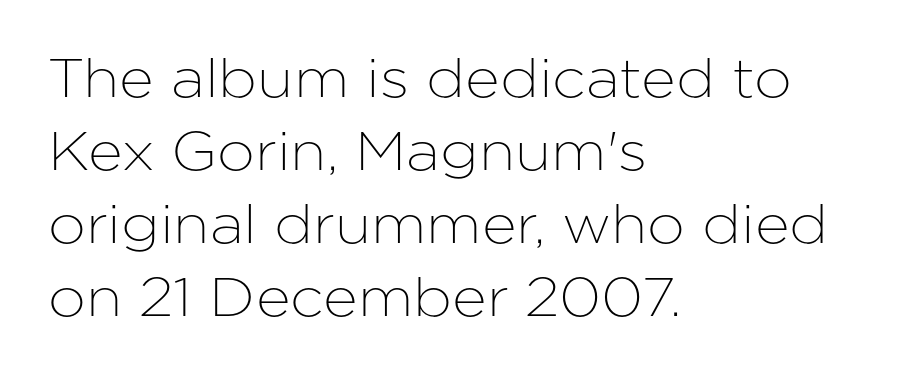
The image shows 54 px sans-serif type, upright; set left-aligned, normal line spacing (1.35x), normal letter spacing, not underlined; low stroke contrast and a medium x-height.
